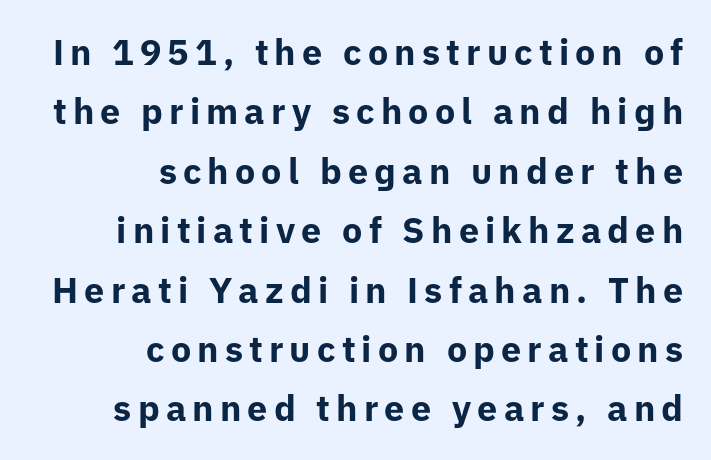
The image shows 36 px bold sans-serif type, upright; set right-aligned, normal line spacing (1.65x), not underlined; low stroke contrast and a medium x-height.
